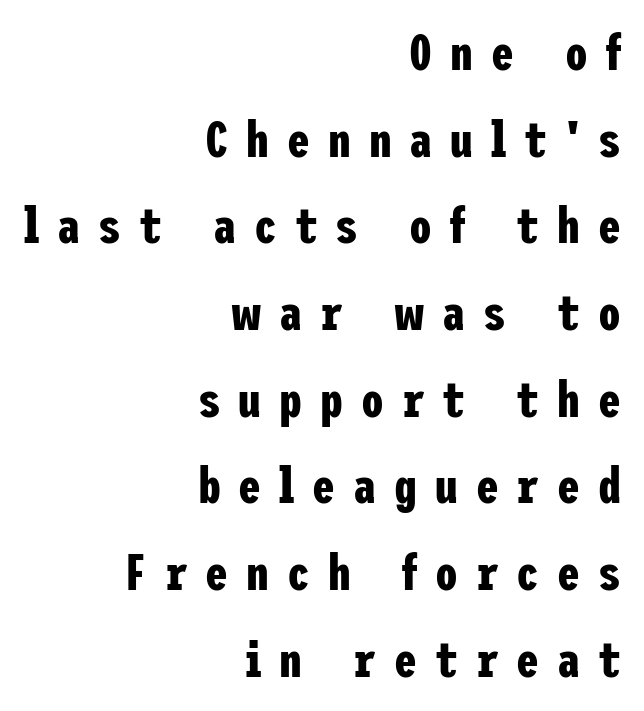
Q: Is the text bold? A: Yes.
Q: Is the text italic (slanted)? A: No, it is upright.
Q: Is the typeface a serif or a sans-serif typeface? A: Sans-serif.
Q: Is the text underlined? A: No.
Q: How is the paragraph aligned? A: Right-aligned.
Q: Is the spacing between letters normal or unusually wide? A: Unusually wide.
Q: Is the spacing between lines tight, normal or loose? A: Normal.
Q: Width (condensed, normal, or wide)? A: Condensed.
Q: Stroke contrast? A: Low.
Q: x-height? A: Medium.
